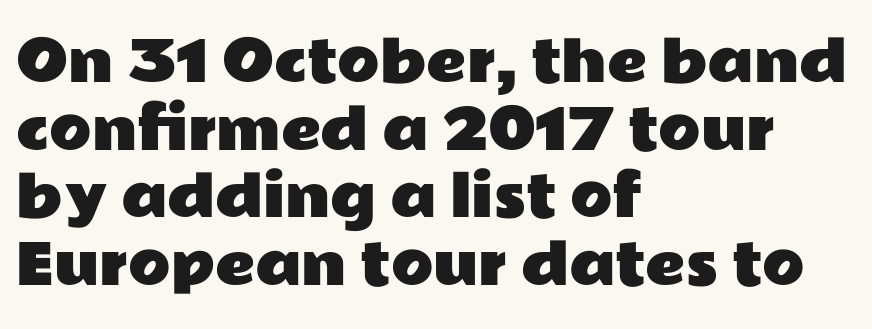
Q: Is the text italic (slanted)? A: No, it is upright.
Q: Is the typeface a serif or a sans-serif typeface? A: Sans-serif.
Q: Is the text underlined? A: No.
Q: How is the paragraph aligned? A: Left-aligned.
Q: Is the spacing between letters normal or unusually wide? A: Normal.
Q: Width (condensed, normal, or wide)? A: Wide.
Q: Stroke contrast? A: Low.
Q: x-height? A: Medium.
Q: Monospaced? A: No.
